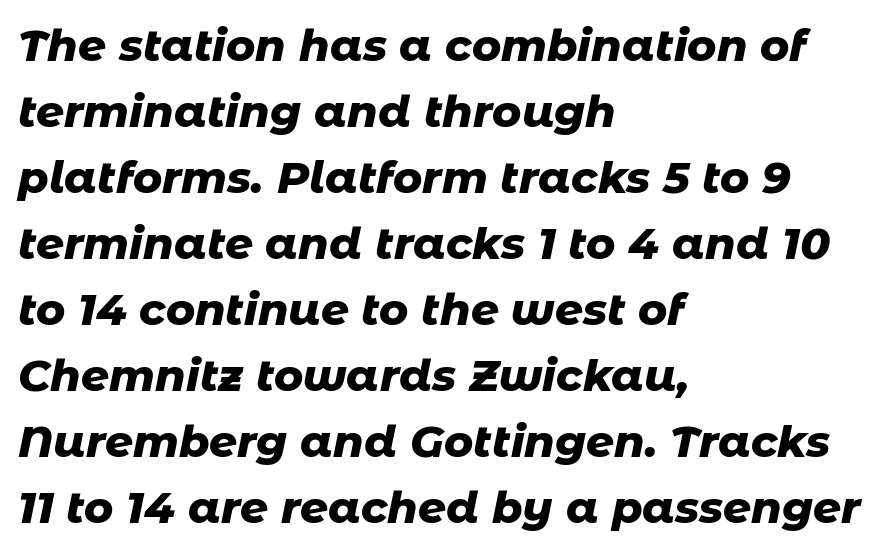
Any mark beneath the type? The region is blank. Tall strokes in this sample are angled rather than plumb. Here the designer chose a conventional face with non-uniform glyph widths. No extra tracking has been applied to these lines. Compared with typical paragraphs, the rows here are spaced about the same. Weight: bold.
